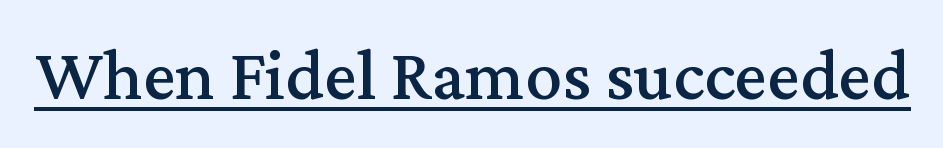
Q: Is the text italic (slanted)? A: No, it is upright.
Q: Is the typeface a serif or a sans-serif typeface? A: Serif.
Q: Is the text underlined? A: Yes.
Q: Is the spacing between letters normal or unusually wide? A: Normal.
Q: Width (condensed, normal, or wide)? A: Normal.
Q: Stroke contrast? A: Medium.
Q: x-height? A: Medium.
Q: Monospaced? A: No.
